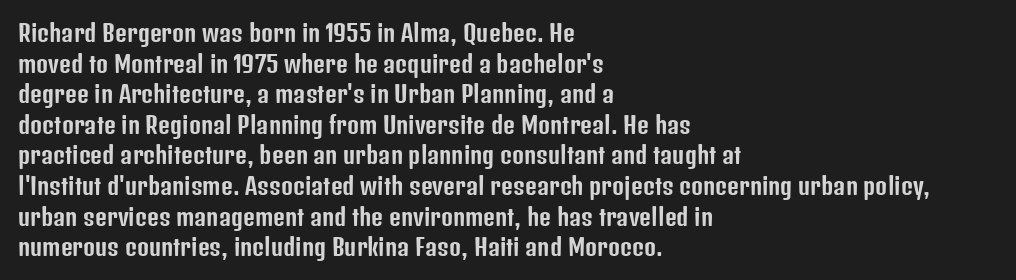
A typesetter would call this leading conventional body-copy spacing. No italicization has been applied; the sample stays upright. Tracking value appears to be zero — textbook default spacing. Short and long lines alike share a common starting point at left. Decoration check: the copy has no underline.
